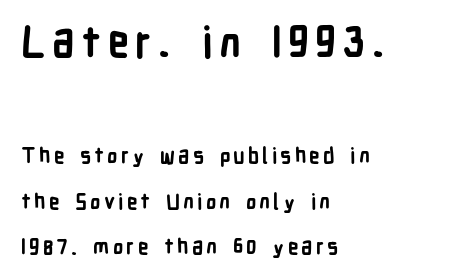
Top chunk: large. Bottom chunk: small. This sample is left-justified, so line endings fall wherever the words run out. Successive baselines arrive slowly, with a big drop between each. A full-strength bold gives these letters their thick strokes. Nothing sits at the stroke ends, so this counts as sans-serif. A roman cut, with each character standing at attention.
